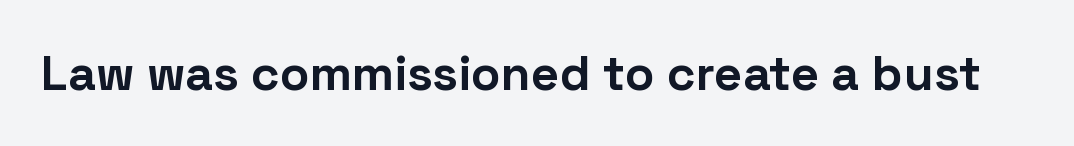
The image shows 49 px bold sans-serif type, upright; set normal letter spacing, not underlined; low stroke contrast and a medium x-height.
